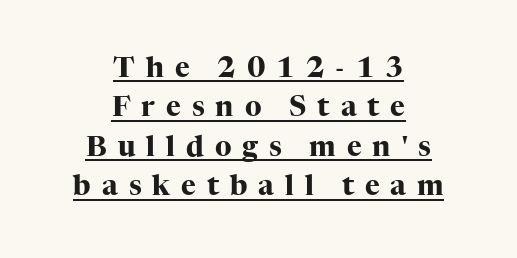
{"serif": "yes", "italic": "no", "bold": "yes", "weight": "heavy", "width": "normal", "stroke_contrast": "high", "x_height": "medium", "monospaced": "no", "underline": "yes", "align": "center", "line_spacing": "normal", "line_spacing_ratio": 1.41, "letter_spacing": "wide", "letter_spacing_em": 0.39, "glyph_px": 28}
